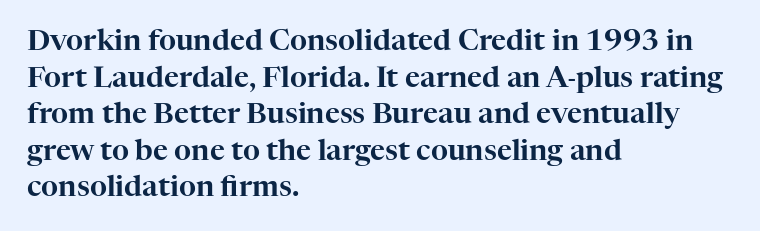
Q: Is the text italic (slanted)? A: No, it is upright.
Q: Is the typeface a serif or a sans-serif typeface? A: Serif.
Q: Is the text underlined? A: No.
Q: How is the paragraph aligned? A: Left-aligned.
Q: Is the spacing between letters normal or unusually wide? A: Normal.
Q: Is the spacing between lines tight, normal or loose? A: Normal.
Q: Width (condensed, normal, or wide)? A: Normal.
Q: Stroke contrast? A: High.
Q: x-height? A: Medium.
Q: Monospaced? A: No.
